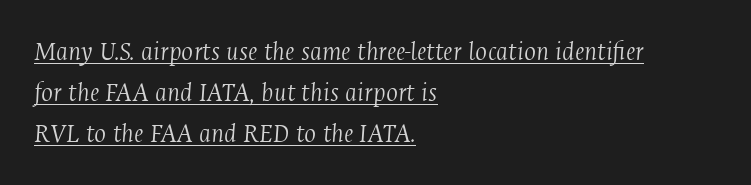
The image shows 28 px light, condensed serif type, italic (leaning right); set left-aligned, normal line spacing (1.46x), normal letter spacing, underlined; medium stroke contrast and a medium x-height.
